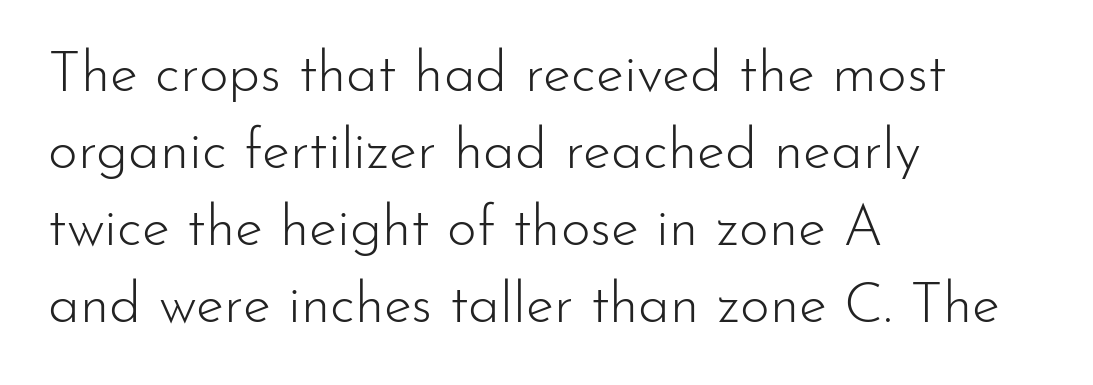
Note: no serifs on the glyphs. No extra tracking has been applied to these lines. Only glyphs here, with clear space below each row. Do the letters lean? They stand straight.
